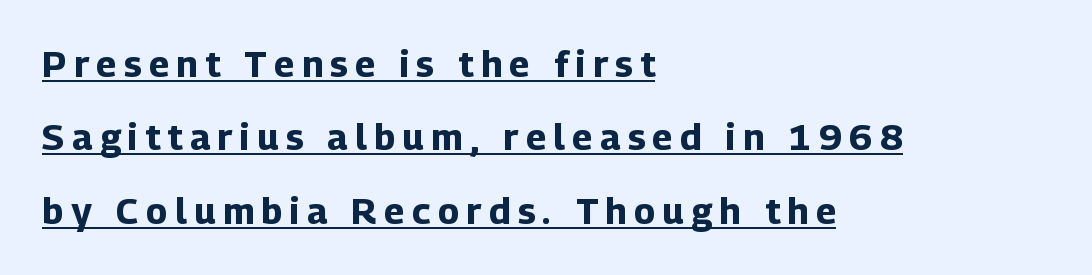
Q: Is the text bold? A: Yes.
Q: Is the text italic (slanted)? A: No, it is upright.
Q: Is the typeface a serif or a sans-serif typeface? A: Sans-serif.
Q: Is the text underlined? A: Yes.
Q: How is the paragraph aligned? A: Left-aligned.
Q: Is the spacing between letters normal or unusually wide? A: Unusually wide.
Q: Is the spacing between lines tight, normal or loose? A: Loose.
Q: Width (condensed, normal, or wide)? A: Normal.
Q: Stroke contrast? A: Low.
Q: x-height? A: Medium.
Q: Monospaced? A: No.
